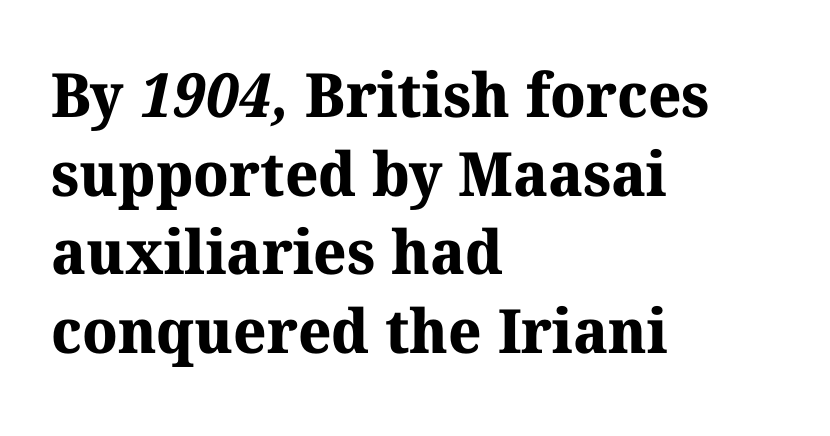
You can tell from the footed stems that serif type was used. Spacing between characters is what you'd get straight out of the box. Every letter is thick-stroked: bold, no question. What's the leading like? Ordinary, nothing unusual.
